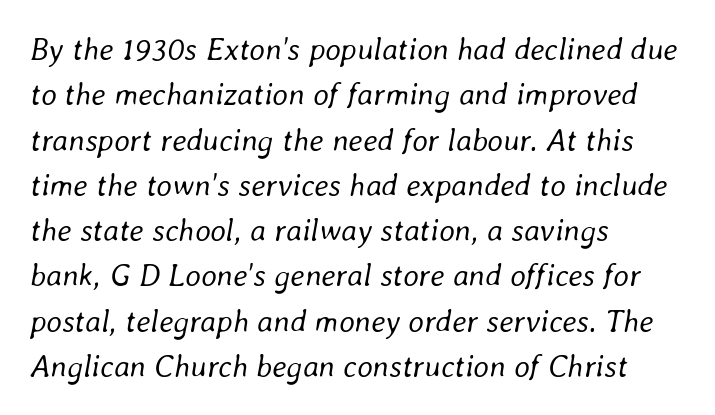
Q: Is the text bold? A: No.
Q: Is the text italic (slanted)? A: Yes, it leans right by about 8 degrees.
Q: Is the text underlined? A: No.
Q: How is the paragraph aligned? A: Left-aligned.
Q: Is the spacing between letters normal or unusually wide? A: Normal.
Q: Is the spacing between lines tight, normal or loose? A: Normal.
Q: Width (condensed, normal, or wide)? A: Normal.
Q: Stroke contrast? A: Low.
Q: x-height? A: Medium.
Q: Monospaced? A: No.
